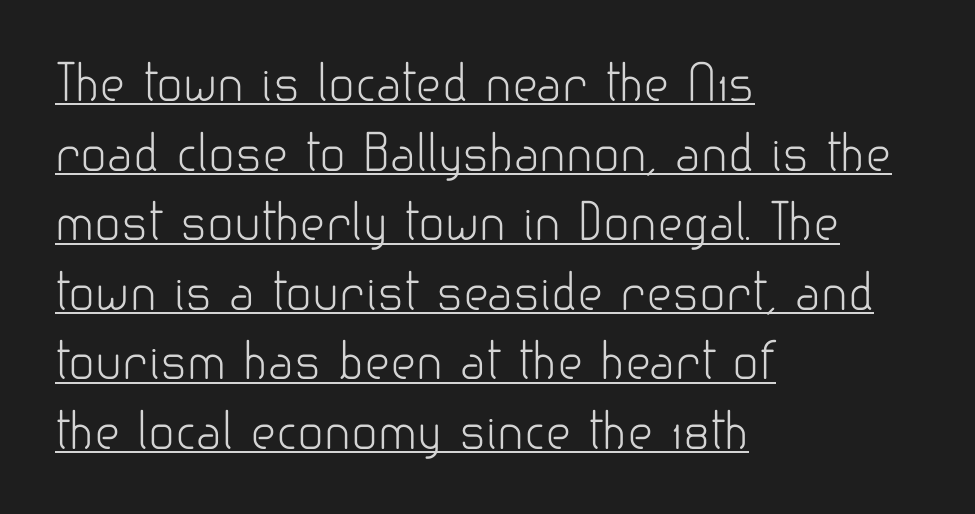
Q: Is the text bold? A: No.
Q: Is the text italic (slanted)? A: No, it is upright.
Q: Is the typeface a serif or a sans-serif typeface? A: Sans-serif.
Q: Is the text underlined? A: Yes.
Q: How is the paragraph aligned? A: Left-aligned.
Q: Is the spacing between letters normal or unusually wide? A: Normal.
Q: Is the spacing between lines tight, normal or loose? A: Normal.
Q: Width (condensed, normal, or wide)? A: Normal.
Q: Stroke contrast? A: Low.
Q: x-height? A: Small.
Q: Monospaced? A: No.
